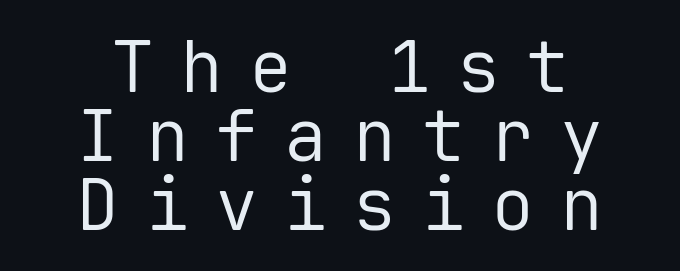
{"serif": "no", "italic": "no", "bold": "no", "weight": "regular", "width": "normal", "stroke_contrast": "low", "x_height": "medium", "monospaced": "yes", "underline": "no", "align": "center", "line_spacing": "tight", "line_spacing_ratio": 0.96, "letter_spacing": "wide", "letter_spacing_em": 0.36, "glyph_px": 72}
